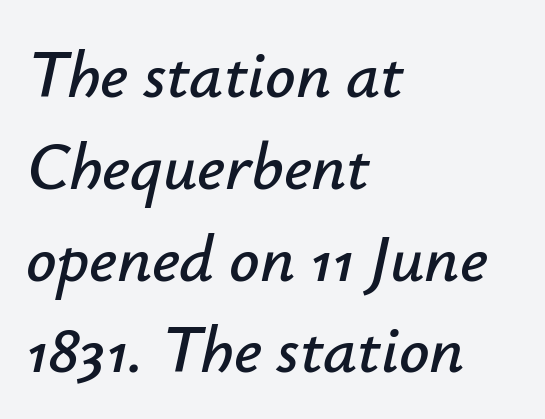
{"italic": "yes", "lean": "right", "slant_degrees": 12, "width": "normal", "stroke_contrast": "low", "x_height": "small", "monospaced": "no", "underline": "no", "align": "left", "line_spacing": "normal", "line_spacing_ratio": 1.37, "letter_spacing": "normal", "letter_spacing_em": 0.0, "glyph_px": 67}
